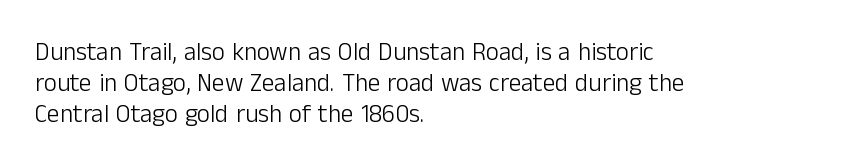
Q: Is the text bold? A: No.
Q: Is the text italic (slanted)? A: No, it is upright.
Q: Is the text underlined? A: No.
Q: How is the paragraph aligned? A: Left-aligned.
Q: Is the spacing between letters normal or unusually wide? A: Normal.
